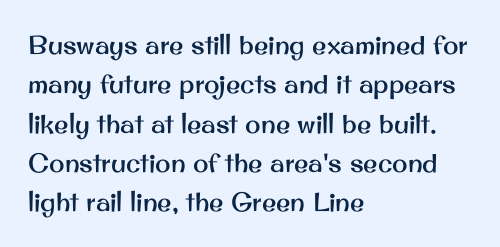
Q: Is the text italic (slanted)? A: No, it is upright.
Q: Is the text underlined? A: No.
Q: How is the paragraph aligned? A: Left-aligned.
Q: Is the spacing between letters normal or unusually wide? A: Normal.
Q: Is the spacing between lines tight, normal or loose? A: Normal.
